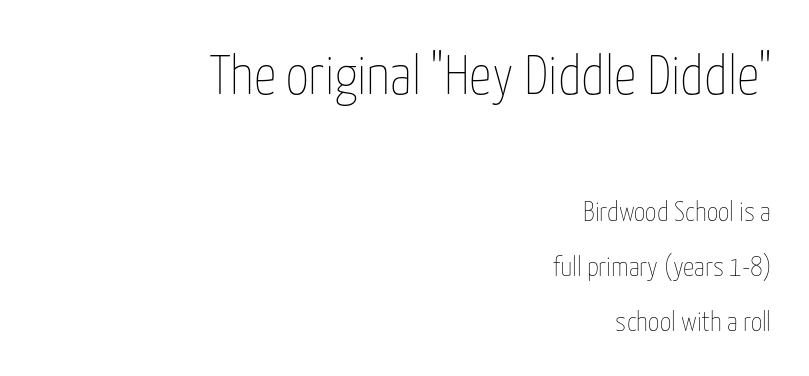
This sample is right-justified, so line beginnings fall wherever the words allow. The rendering uses natural spacing where letterforms have individual widths. The lines are spread far apart with generous leading. Posture: upright roman. The gaps between neighbouring characters are ordinary and unremarkable. Just letters on the line, the space beneath them empty.
